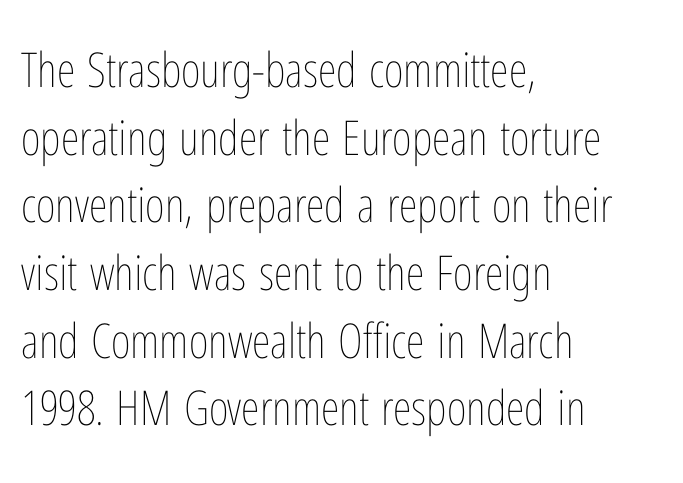
The image shows 48 px thin, condensed type, upright; set left-aligned, normal line spacing (1.41x), normal letter spacing, not underlined; low stroke contrast and a medium x-height.
